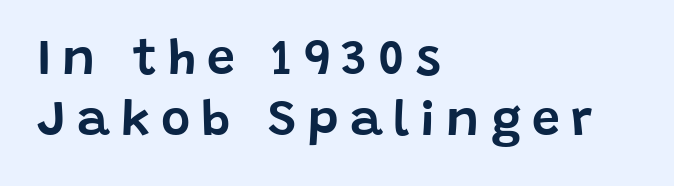
Q: Is the text italic (slanted)? A: No, it is upright.
Q: Is the typeface a serif or a sans-serif typeface? A: Sans-serif.
Q: Is the text underlined? A: No.
Q: How is the paragraph aligned? A: Left-aligned.
Q: Is the spacing between letters normal or unusually wide? A: Unusually wide.
Q: Width (condensed, normal, or wide)? A: Normal.
Q: Stroke contrast? A: Low.
Q: x-height? A: Large.
Q: Monospaced? A: No.
